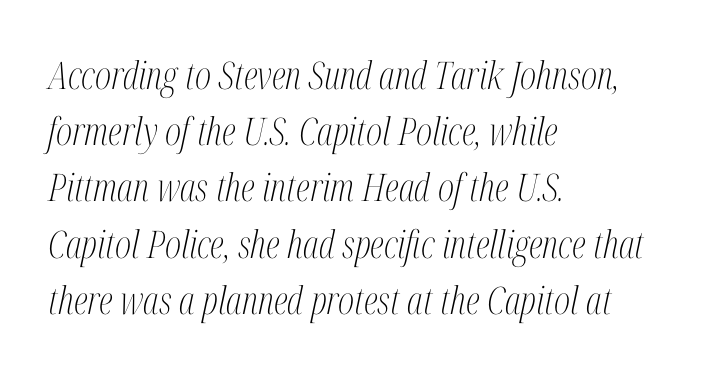
The image shows 38 px light, condensed serif type, italic (leaning right); set left-aligned, normal line spacing (1.48x), normal letter spacing, not underlined; medium stroke contrast and a medium x-height.
